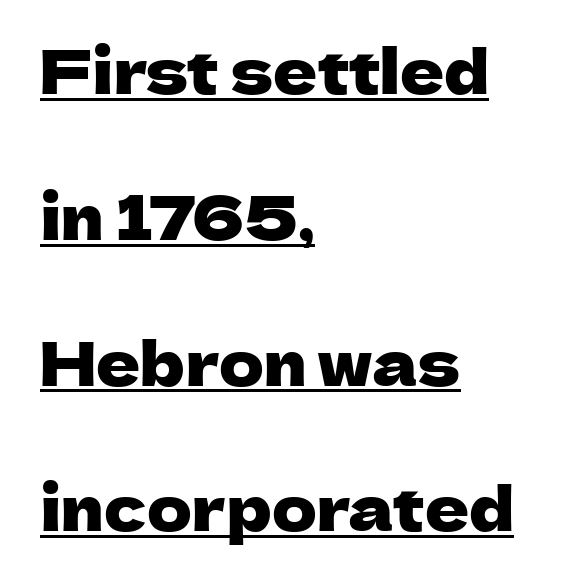
Is there an underline? Yes — a line sits under the letters. Ordinary non-slanted type is in use. The compositor pushed each line to the left boundary. You could not count columns in this text — the font is proportionally spaced. The leading is generous, giving the passage an open texture.
